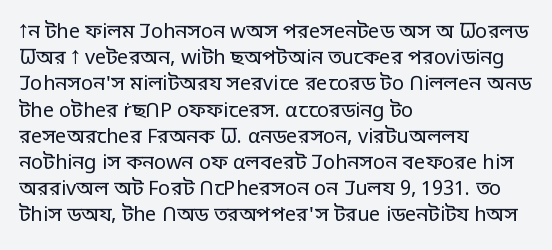
The image shows 20 px text type, upright; set left-aligned, normal line spacing (1.31x), normal letter spacing, not underlined.
